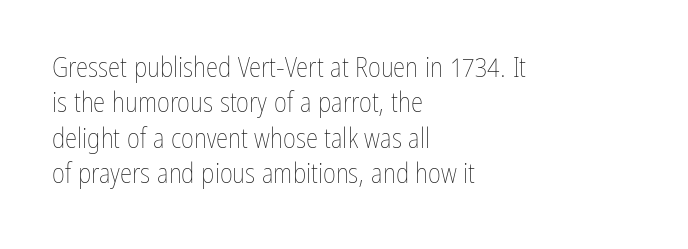
Does the lettering tilt? It doesn't — this is upright. The block of text has a typical density, with ordinary space between rows. Stems here are at most as thick as an everyday book face. The space directly below the letters is spotless. The tracking reads as untouched default to a designer's eye.
